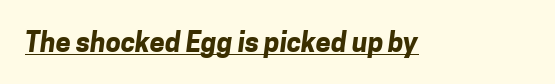
{"bold": "yes", "underline": "yes", "letter_spacing": "normal", "letter_spacing_em": 0.0, "glyph_px": 27}
